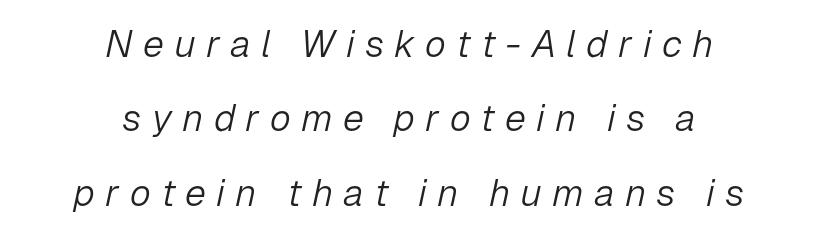
The image shows 38 px light type, italic (leaning right); set centered, loose line spacing (1.96x), unusually wide letter spacing (+0.27 em), not underlined; low stroke contrast and a medium x-height.
